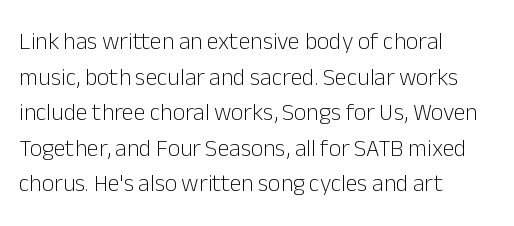
{"italic": "no", "bold": "no", "underline": "no", "align": "left", "line_spacing": "normal", "line_spacing_ratio": 1.48, "letter_spacing": "normal", "letter_spacing_em": 0.0, "glyph_px": 24}
